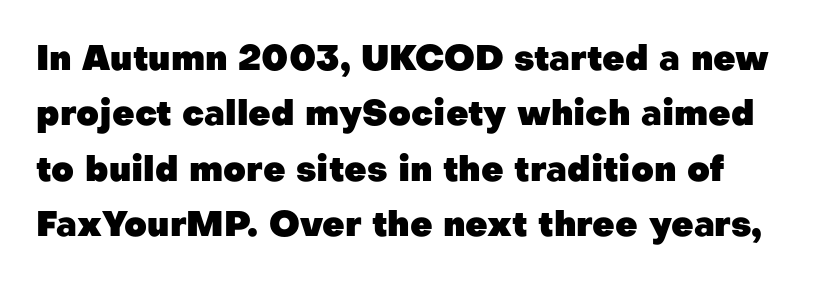
The letters advance in unequal steps, a hallmark of proportional type. A typesetter would mark this as roman, not italic. The type family on display is of the sans-serif kind. The line texture is even and compact thanks to regular tracking. The vertical gap from one line to the next is medium. Plain, unruled lines of type.
